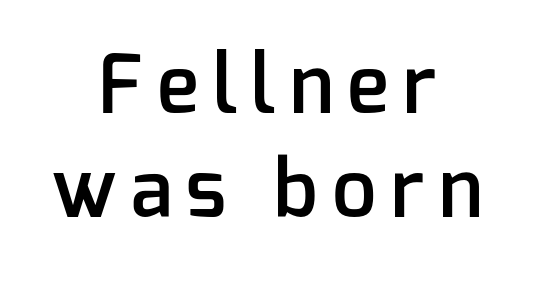
The image shows 79 px semibold sans-serif type, upright; set centered, normal line spacing (1.32x), not underlined; low stroke contrast and a medium x-height.
